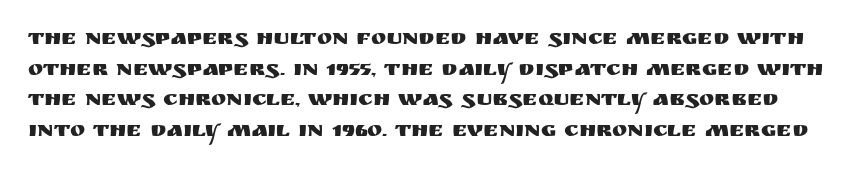
The image shows 23 px text type, upright; set normal line spacing (1.33x), normal letter spacing, not underlined.
